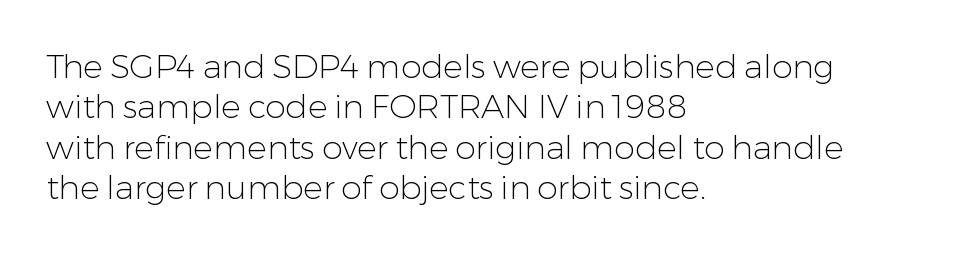
Which margin do the lines hug? The left one — the right edge is uneven. Rendered with straight, roman letterforms. The letters advance in unequal steps, a hallmark of proportional type. The type is set solid horizontally, with unmodified tracking.
